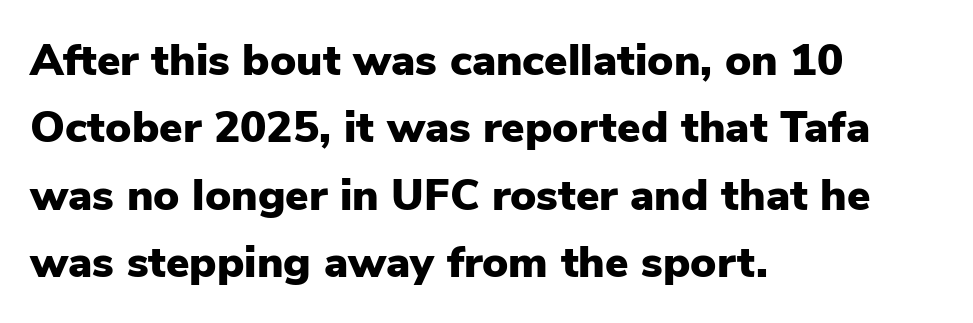
Q: Is the text bold? A: Yes.
Q: Is the text italic (slanted)? A: No, it is upright.
Q: Is the typeface a serif or a sans-serif typeface? A: Sans-serif.
Q: Is the text underlined? A: No.
Q: How is the paragraph aligned? A: Left-aligned.
Q: Is the spacing between letters normal or unusually wide? A: Normal.
Q: Is the spacing between lines tight, normal or loose? A: Normal.
Q: Width (condensed, normal, or wide)? A: Normal.
Q: Stroke contrast? A: Low.
Q: x-height? A: Medium.
Q: Monospaced? A: No.
